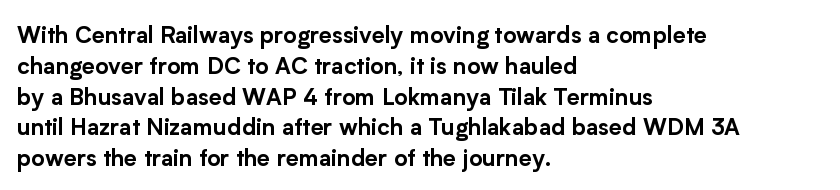
Q: Is the text italic (slanted)? A: No, it is upright.
Q: Is the text underlined? A: No.
Q: How is the paragraph aligned? A: Left-aligned.
Q: Is the spacing between letters normal or unusually wide? A: Normal.
Q: Is the spacing between lines tight, normal or loose? A: Normal.
